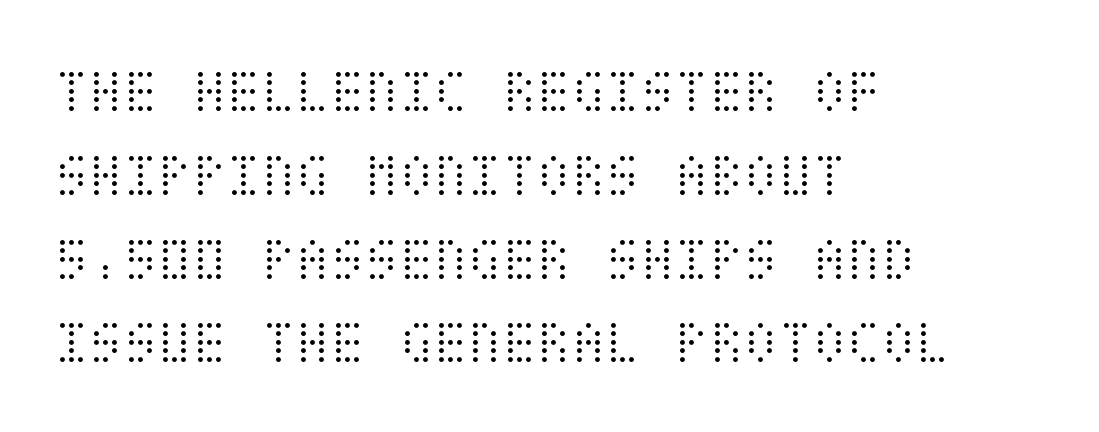
Left-aligned paragraph, ragged on the right. The designer left line spacing at the default. Words float on clear page, feet unadorned. On a weight scale, this lands at 450 or below. Nothing unusual about the tracking: characters are spaced as the font intends. Does the lettering tilt? It doesn't — this is upright.
